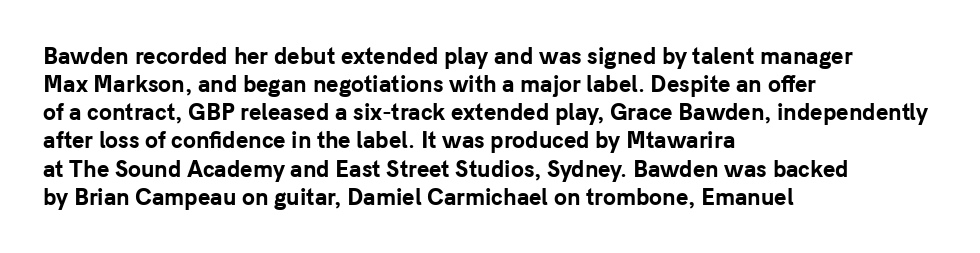
{"italic": "no", "bold": "yes", "underline": "no", "align": "left", "line_spacing": "normal", "line_spacing_ratio": 1.34, "letter_spacing": "normal", "letter_spacing_em": 0.0, "glyph_px": 21}
